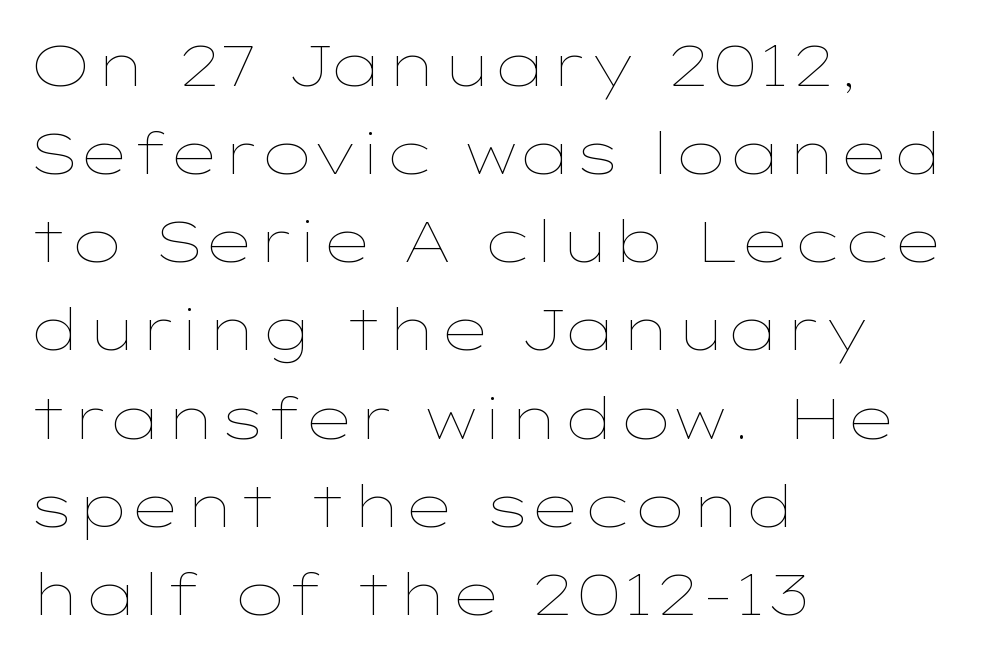
{"italic": "no", "bold": "no", "weight": "thin", "width": "wide", "stroke_contrast": "low", "x_height": "medium", "monospaced": "no", "underline": "no", "align": "left", "line_spacing": "normal", "line_spacing_ratio": 1.52, "letter_spacing": "normal", "letter_spacing_em": 0.0, "glyph_px": 58}
